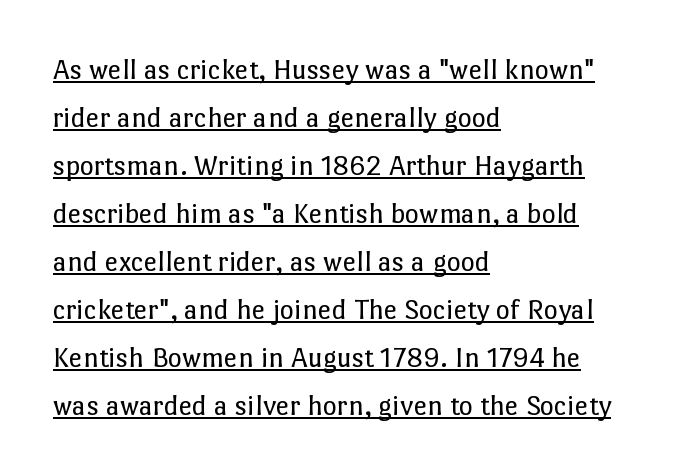
No chunkiness to these letters — they're not bold. Upright lettering throughout. These characters rest on top of a visible drawn line. Each line starts at the same left margin while the right side varies. This sample has the flowing, uneven cadence of proportional lettering. Regular leading.
